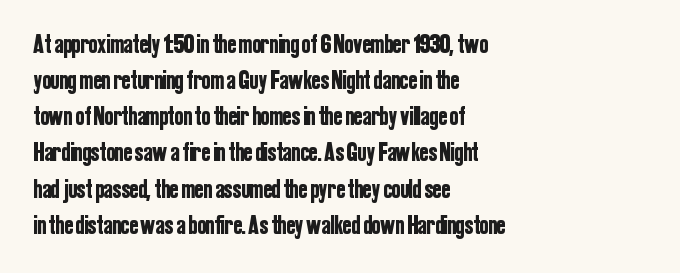
Q: Is the text italic (slanted)? A: No, it is upright.
Q: Is the text underlined? A: No.
Q: How is the paragraph aligned? A: Left-aligned.
Q: Is the spacing between letters normal or unusually wide? A: Normal.
Q: Is the spacing between lines tight, normal or loose? A: Normal.
